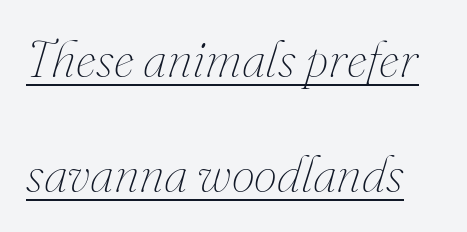
{"italic": "yes", "lean": "right", "slant_degrees": 16, "bold": "no", "weight": "thin", "width": "normal", "stroke_contrast": "medium", "x_height": "small", "monospaced": "no", "underline": "yes", "line_spacing": "loose", "line_spacing_ratio": 2.21, "letter_spacing": "normal", "letter_spacing_em": 0.0, "glyph_px": 52}
